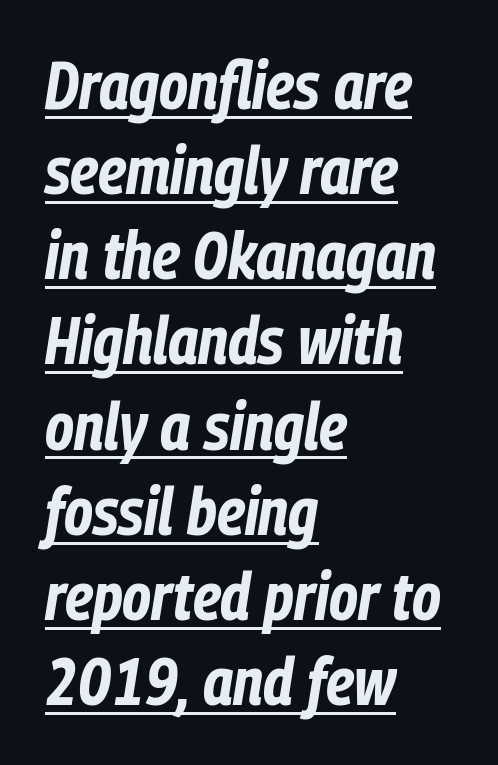
Q: Is the text bold? A: Yes.
Q: Is the text italic (slanted)? A: Yes, it leans right by about 9 degrees.
Q: Is the text underlined? A: Yes.
Q: How is the paragraph aligned? A: Left-aligned.
Q: Is the spacing between letters normal or unusually wide? A: Normal.
Q: Is the spacing between lines tight, normal or loose? A: Normal.
Q: Width (condensed, normal, or wide)? A: Condensed.
Q: Stroke contrast? A: Low.
Q: x-height? A: Medium.
Q: Monospaced? A: No.
